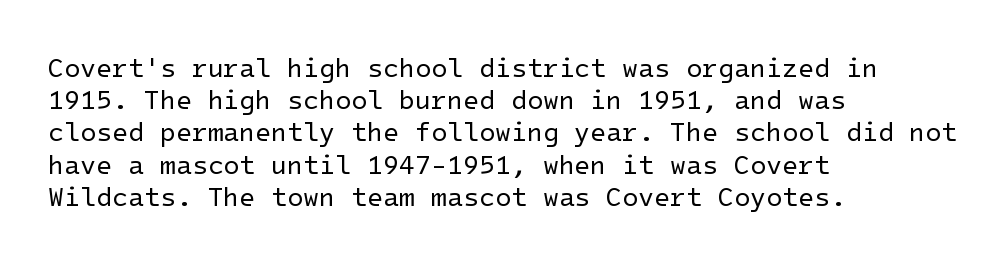
{"italic": "no", "bold": "no", "underline": "no", "align": "left", "line_spacing_ratio": 1.24, "letter_spacing": "normal", "letter_spacing_em": 0.0, "glyph_px": 26}
